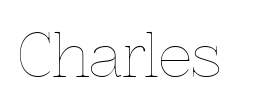
The image shows 59 px thin type, upright; set normal letter spacing, not underlined; a medium x-height.
